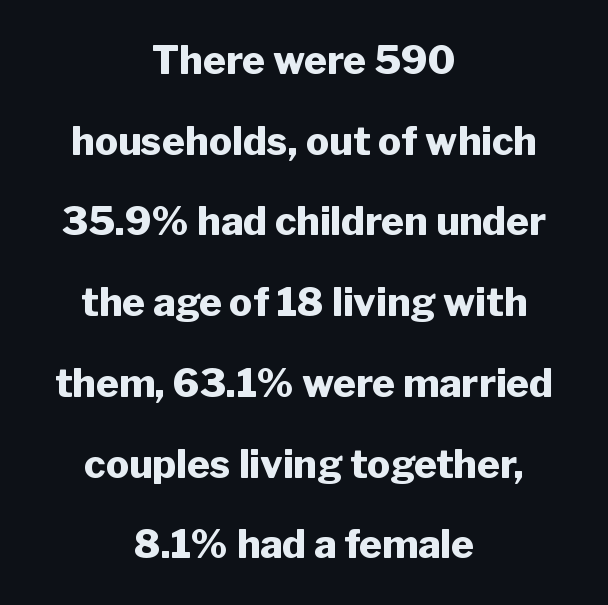
The passage shown is typeset with a sans-serif family. Notice the wide empty band between every row — that's loose leading. The face used here is rendered with its standard letterfit. These lines are rendered in a variable-pitch font. The passage shown is not underscored anywhere. In terms of posture, this sample is upright.
